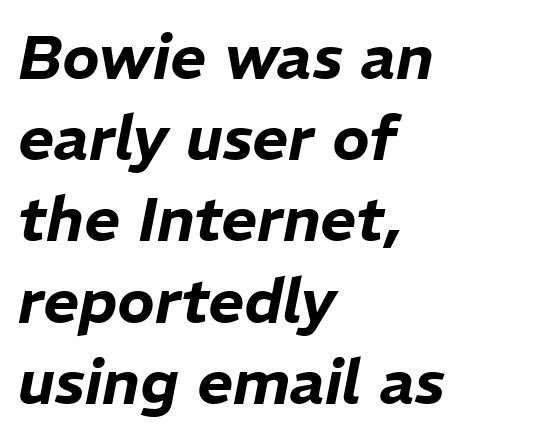
Notice how descenders clear the ascenders below comfortably — that's standard leading. Observe the ordinary spacing: letters are neighbours, not strangers. A bare baseline throughout the passage. Each letter keeps its own natural width here, so spacing adapts to shape.
